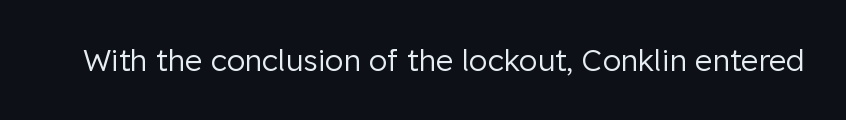
Nope, not italic — everything's standing straight. No letter is thick-stroked: the sample isn't bold. Plain, unruled lines of type. I'd call this a sans setting — the letters go barefoot. Here the designer chose a conventional face with non-uniform glyph widths. The tracking reads as untouched default to a designer's eye.
